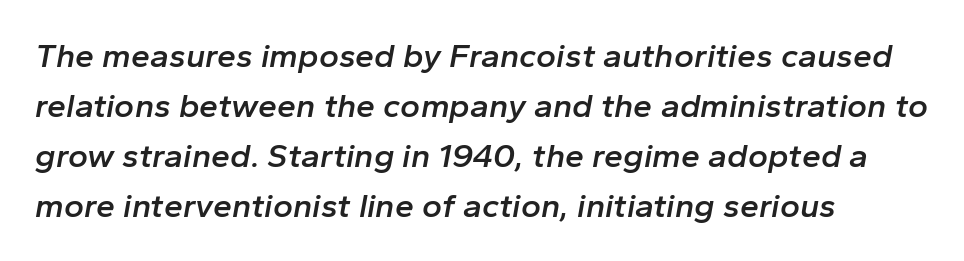
Q: Is the text bold? A: Semi-bold.
Q: Is the text italic (slanted)? A: Yes, it leans right by about 10 degrees.
Q: Is the text underlined? A: No.
Q: How is the paragraph aligned? A: Left-aligned.
Q: Is the spacing between letters normal or unusually wide? A: Normal.
Q: Is the spacing between lines tight, normal or loose? A: Normal.
Q: Width (condensed, normal, or wide)? A: Normal.
Q: Stroke contrast? A: Low.
Q: x-height? A: Medium.
Q: Monospaced? A: No.
